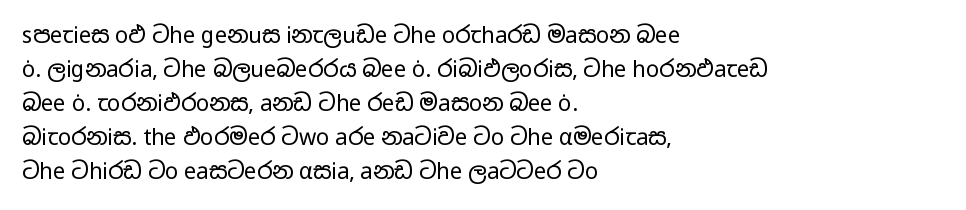
Q: Is the text bold? A: No.
Q: Is the text italic (slanted)? A: No, it is upright.
Q: Is the text underlined? A: No.
Q: How is the paragraph aligned? A: Left-aligned.
Q: Is the spacing between letters normal or unusually wide? A: Normal.
Q: Is the spacing between lines tight, normal or loose? A: Normal.
